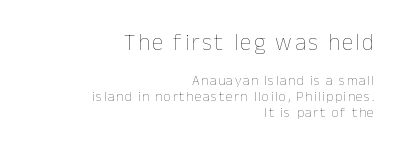
The image shows 23 px text type, upright; set right-aligned, tight line spacing (1.13x), not underlined; the first (top) block is 1.64x larger.
